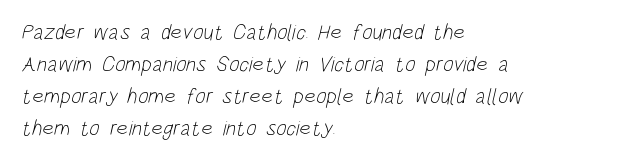
{"bold": "no", "underline": "no", "align": "left", "line_spacing": "normal", "line_spacing_ratio": 1.46, "letter_spacing": "normal", "letter_spacing_em": 0.0, "glyph_px": 22}
